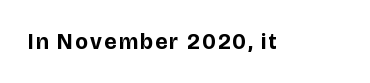
{"italic": "no", "bold": "yes", "underline": "no", "glyph_px": 22}
